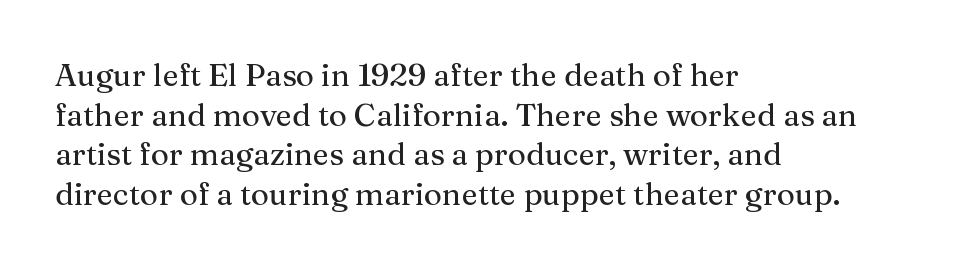
Here the glyphs are tracked normally, forming tight word shapes. When letters stand straight like this, we call the style roman or upright. Examine the stroke ends and you'll spot serifs. Unmarked baselines from the first word to the last.
